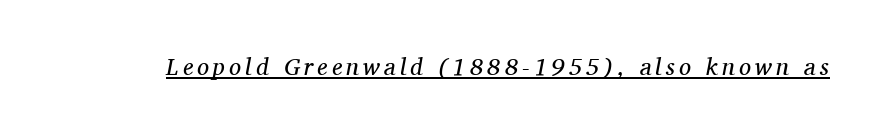
The image shows 24 px text type, italic (leaning right); set underlined.
